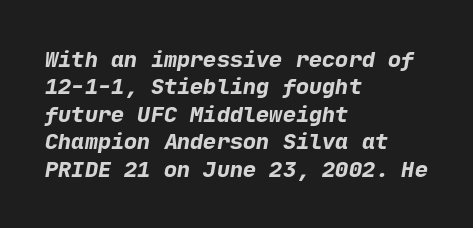
Q: Is the text bold? A: Yes.
Q: Is the text underlined? A: No.
Q: How is the paragraph aligned? A: Left-aligned.
Q: Is the spacing between letters normal or unusually wide? A: Normal.
Q: Is the spacing between lines tight, normal or loose? A: Normal.
